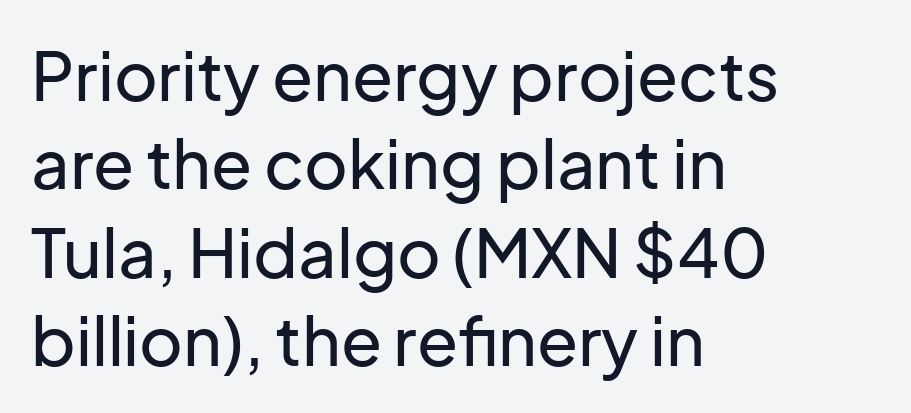
Q: Is the text italic (slanted)? A: No, it is upright.
Q: Is the typeface a serif or a sans-serif typeface? A: Sans-serif.
Q: Is the text underlined? A: No.
Q: How is the paragraph aligned? A: Left-aligned.
Q: Is the spacing between letters normal or unusually wide? A: Normal.
Q: Is the spacing between lines tight, normal or loose? A: Normal.
Q: Width (condensed, normal, or wide)? A: Normal.
Q: Stroke contrast? A: Low.
Q: x-height? A: Medium.
Q: Monospaced? A: No.
